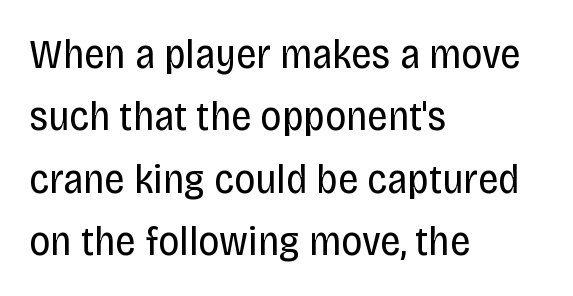
The image shows 41 px regular-weight, condensed sans-serif type, upright; set left-aligned, normal line spacing (1.52x), normal letter spacing, not underlined; low stroke contrast and a large x-height.
